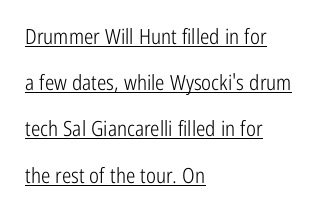
Q: Is the text bold? A: No.
Q: Is the text italic (slanted)? A: No, it is upright.
Q: Is the text underlined? A: Yes.
Q: How is the paragraph aligned? A: Left-aligned.
Q: Is the spacing between letters normal or unusually wide? A: Normal.
Q: Is the spacing between lines tight, normal or loose? A: Loose.
